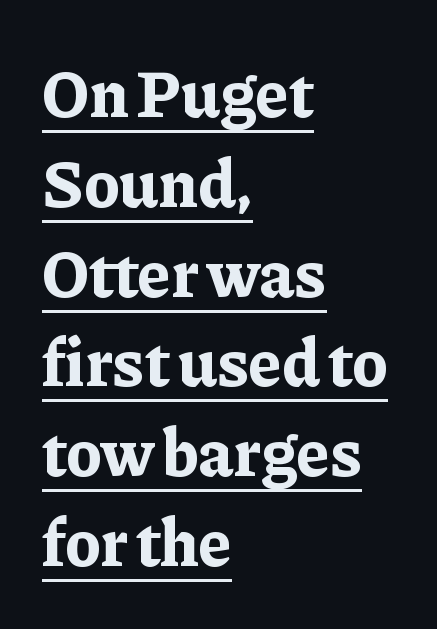
Q: Is the text bold? A: Yes.
Q: Is the text italic (slanted)? A: No, it is upright.
Q: Is the typeface a serif or a sans-serif typeface? A: Serif.
Q: Is the text underlined? A: Yes.
Q: How is the paragraph aligned? A: Left-aligned.
Q: Is the spacing between letters normal or unusually wide? A: Normal.
Q: Is the spacing between lines tight, normal or loose? A: Normal.
Q: Width (condensed, normal, or wide)? A: Normal.
Q: Stroke contrast? A: Low.
Q: x-height? A: Medium.
Q: Monospaced? A: No.
